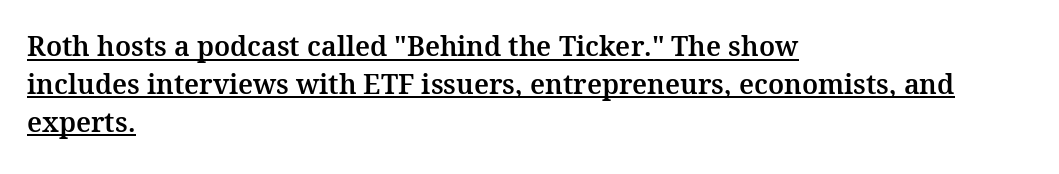
Horizontally, the lines are justified to the leading edge only. Honestly, the underline is the first thing you notice here. The specimen reads as upright at a glance. Compared with typical paragraphs, the rows here are spaced about the same. In terms of letterspacing, this is plain default setting.
